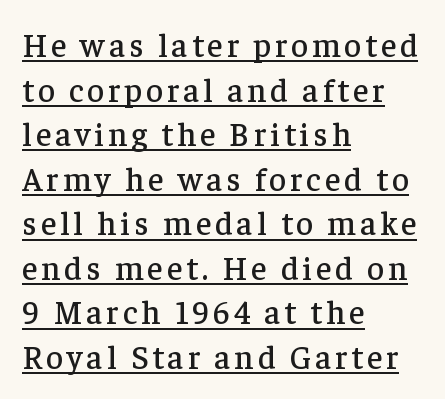
Q: Is the text italic (slanted)? A: No, it is upright.
Q: Is the typeface a serif or a sans-serif typeface? A: Serif.
Q: Is the text underlined? A: Yes.
Q: How is the paragraph aligned? A: Left-aligned.
Q: Is the spacing between lines tight, normal or loose? A: Normal.
Q: Width (condensed, normal, or wide)? A: Normal.
Q: Stroke contrast? A: Low.
Q: x-height? A: Medium.
Q: Monospaced? A: No.
